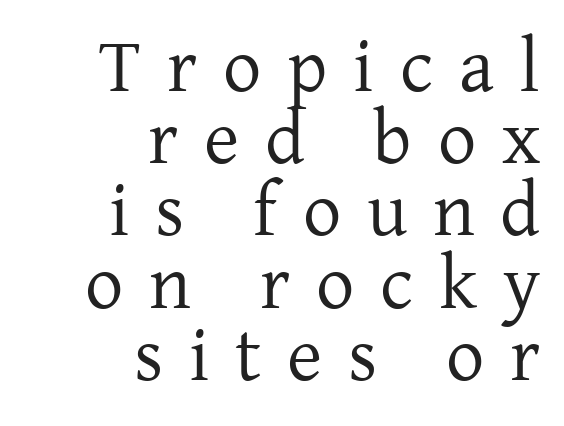
Honestly, there is no underline to notice here at all. A typesetter would mark this as roman, not italic. Between one letter and the next there's a generous, obvious gap. Horizontally, the lines are justified to the trailing edge only. Summary of vertical rhythm: compact, with narrow interline spacing. A quiet, ordinary-to-light weight characterises the typeface.
